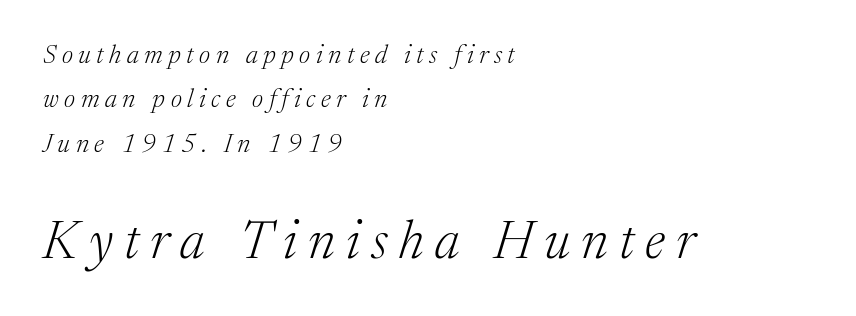
{"serif": "yes", "italic": "yes", "lean": "right", "slant_degrees": 17, "bold": "no", "weight": "light", "width": "normal", "stroke_contrast": "medium", "x_height": "medium", "monospaced": "no", "underline": "no", "align": "left", "line_spacing_ratio": 1.71, "letter_spacing": "wide", "letter_spacing_em": 0.21, "larger_block": "second", "size_ratio": 2.04, "glyph_px": 53}
